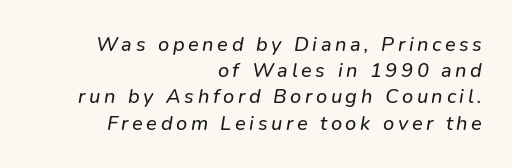
{"underline": "no", "align": "right", "line_spacing": "normal", "line_spacing_ratio": 1.31, "glyph_px": 20}
